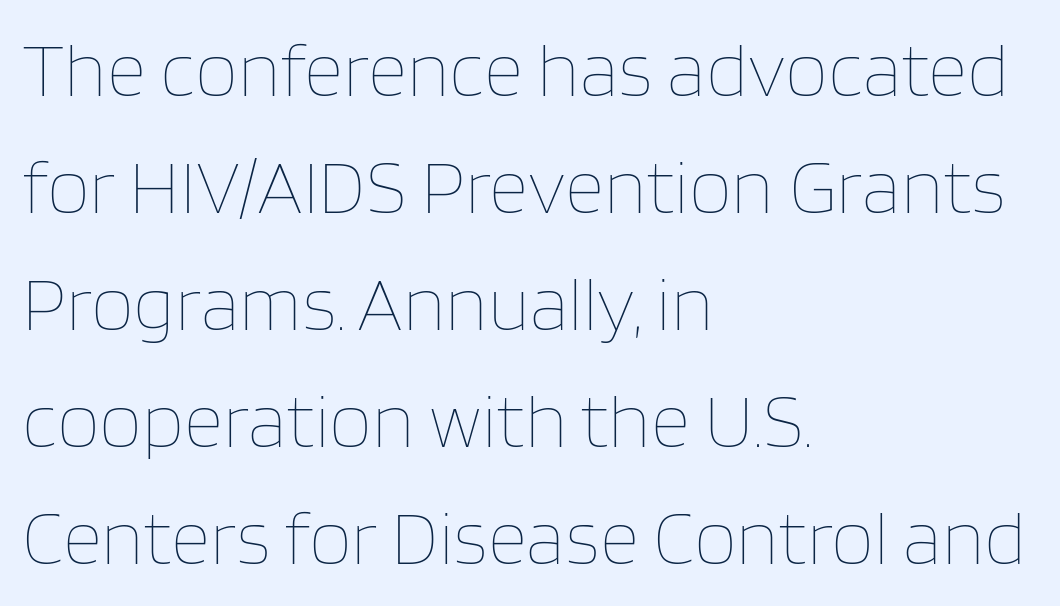
Q: Is the text bold? A: No.
Q: Is the text italic (slanted)? A: No, it is upright.
Q: Is the text underlined? A: No.
Q: How is the paragraph aligned? A: Left-aligned.
Q: Is the spacing between letters normal or unusually wide? A: Normal.
Q: Is the spacing between lines tight, normal or loose? A: Normal.
Q: Width (condensed, normal, or wide)? A: Normal.
Q: Stroke contrast? A: Low.
Q: x-height? A: Large.
Q: Monospaced? A: No.
